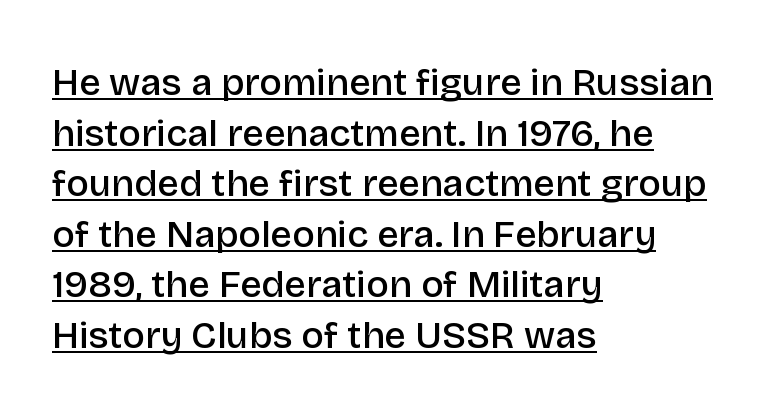
The image shows 38 px semibold sans-serif type, upright; set left-aligned, normal line spacing (1.33x), normal letter spacing, underlined; low stroke contrast and a large x-height.
